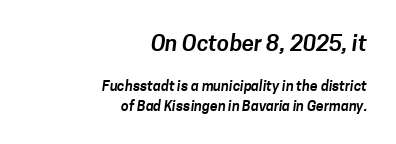
Horizontally, the lines are justified to the trailing edge only. The area under the type is left untouched. Whoever set this chose a conventional vertical rhythm. Here the first block reads like a headline and the second like body copy. You could call the tracking neutral — neither tight nor loose.
